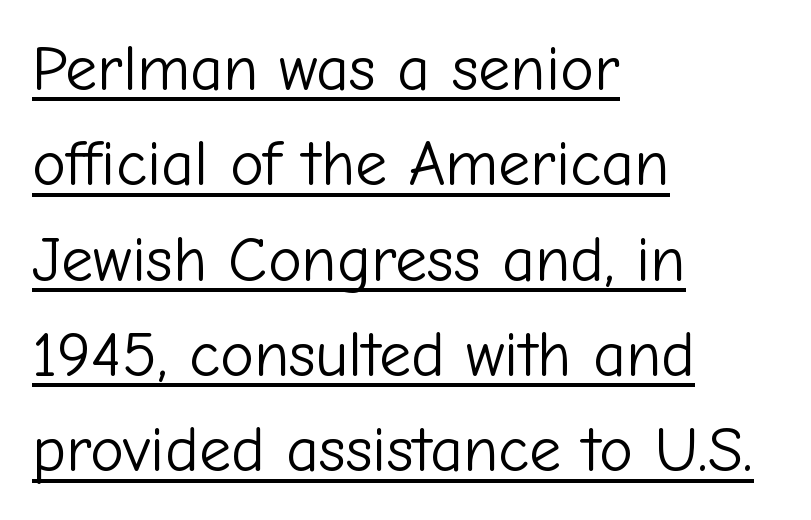
Classification — sans serif. Bold? No — there's no thickening of the strokes. The passage shown is underscored from start to finish. Visually the block forms a straight wall on the left and a jagged coastline on the right. Normally led — the rows are evenly, conventionally spaced. Italic? Not at all — the glyphs are vertical.
